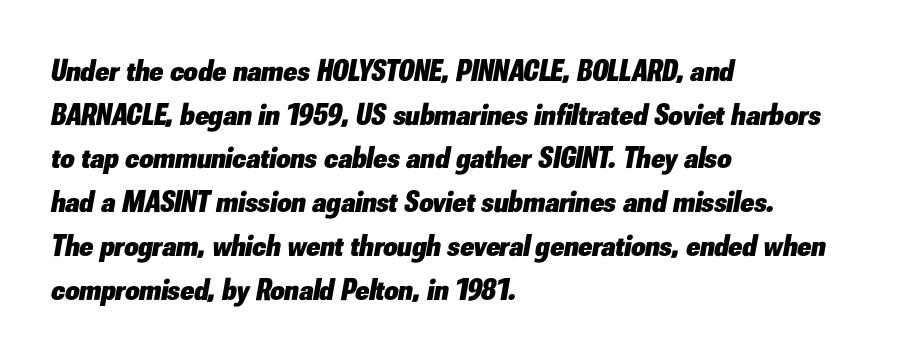
The image shows 31 px heavy type, italic (leaning right); set left-aligned, normal line spacing (1.41x), normal letter spacing, not underlined; low stroke contrast and a small x-height.
